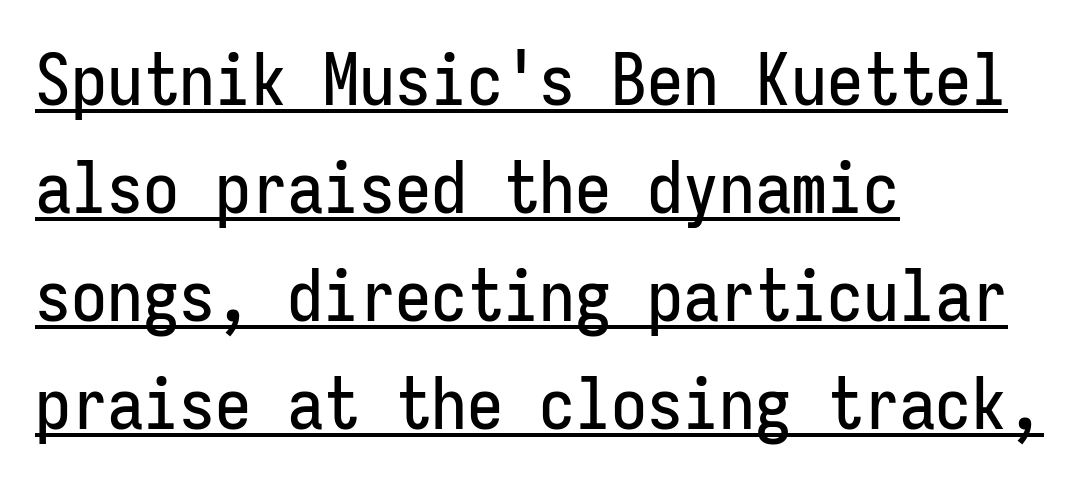
{"serif": "no", "italic": "no", "width": "condensed", "stroke_contrast": "low", "x_height": "medium", "monospaced": "yes", "underline": "yes", "align": "left", "line_spacing": "normal", "line_spacing_ratio": 1.5, "letter_spacing": "normal", "letter_spacing_em": 0.0, "glyph_px": 72}
